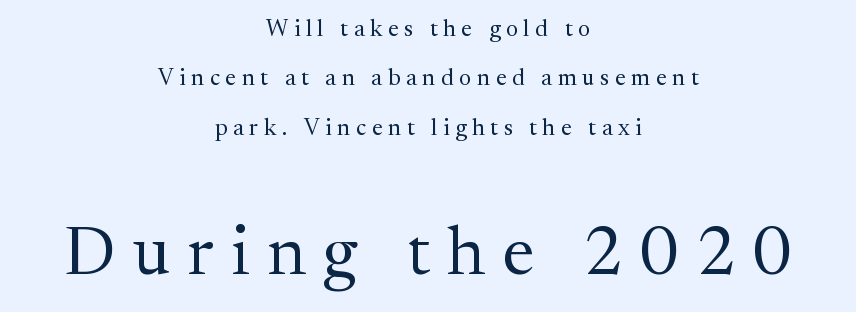
{"serif": "yes", "italic": "no", "bold": "no", "weight": "regular", "width": "normal", "stroke_contrast": "medium", "x_height": "medium", "monospaced": "no", "underline": "no", "align": "center", "line_spacing": "loose", "line_spacing_ratio": 2.15, "letter_spacing": "wide", "letter_spacing_em": 0.25, "larger_block": "second", "size_ratio": 3.0, "glyph_px": 69}
